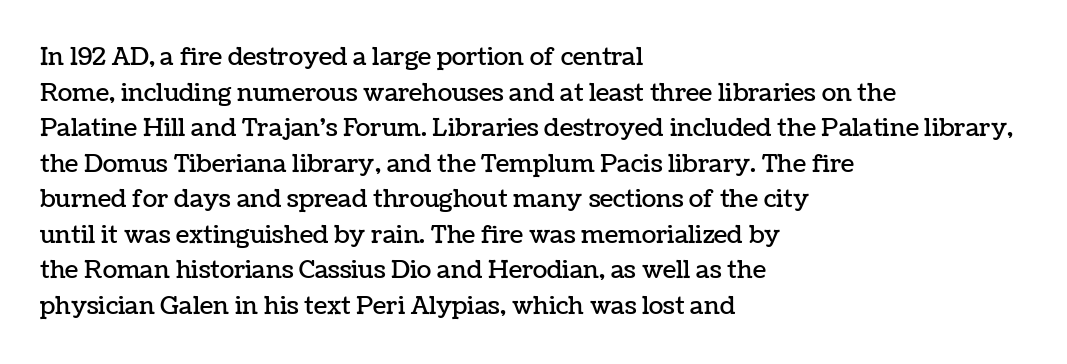
The image shows 24 px text type, upright; set left-aligned, normal line spacing (1.48x), normal letter spacing, not underlined.
